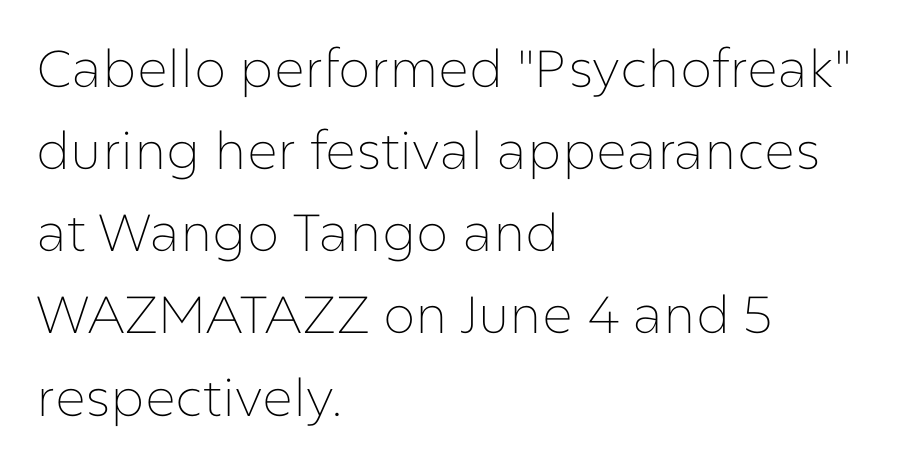
Q: Is the text bold? A: No.
Q: Is the text italic (slanted)? A: No, it is upright.
Q: Is the typeface a serif or a sans-serif typeface? A: Sans-serif.
Q: Is the text underlined? A: No.
Q: How is the paragraph aligned? A: Left-aligned.
Q: Is the spacing between letters normal or unusually wide? A: Normal.
Q: Is the spacing between lines tight, normal or loose? A: Normal.
Q: Width (condensed, normal, or wide)? A: Normal.
Q: Stroke contrast? A: Low.
Q: x-height? A: Medium.
Q: Monospaced? A: No.
